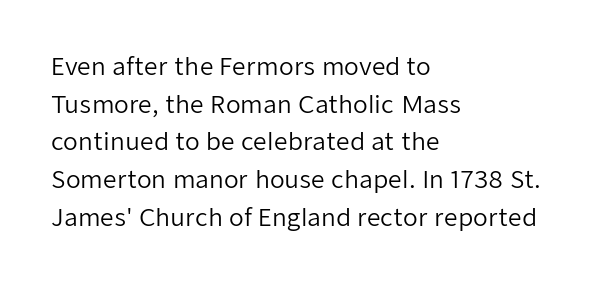
The image shows 24 px text type, upright; set left-aligned, normal line spacing (1.57x), normal letter spacing, not underlined.
